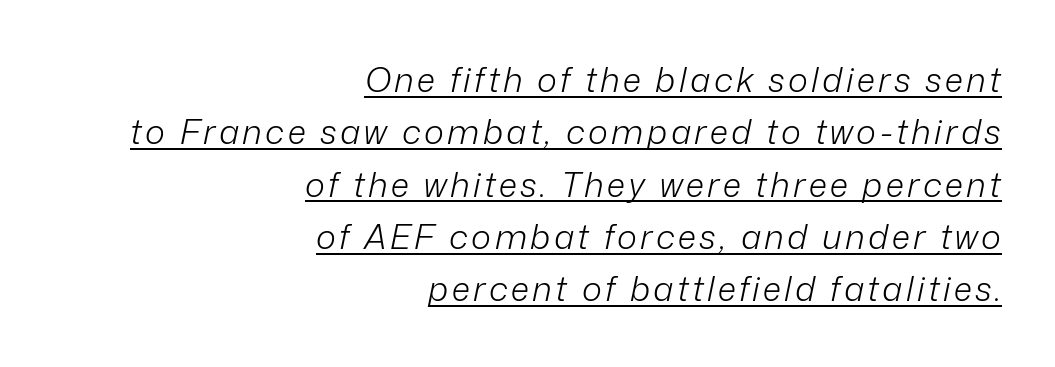
The image shows 34 px light type, italic (leaning right); set right-aligned, normal line spacing (1.54x), underlined; low stroke contrast and a medium x-height.
